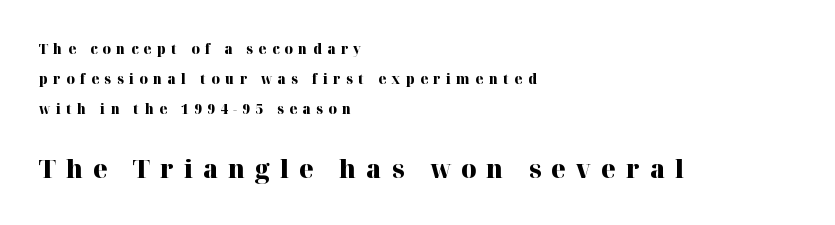
{"italic": "no", "bold": "yes", "underline": "no", "align": "left", "line_spacing": "loose", "line_spacing_ratio": 2.14, "letter_spacing": "wide", "letter_spacing_em": 0.39, "larger_block": "second", "size_ratio": 1.86, "glyph_px": 26}
